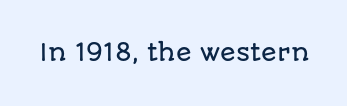
Each word holds together tightly as a unit, with standard inter-letter gaps. Posture: upright roman. The specimen omits any rule beneath the text block's lines.
